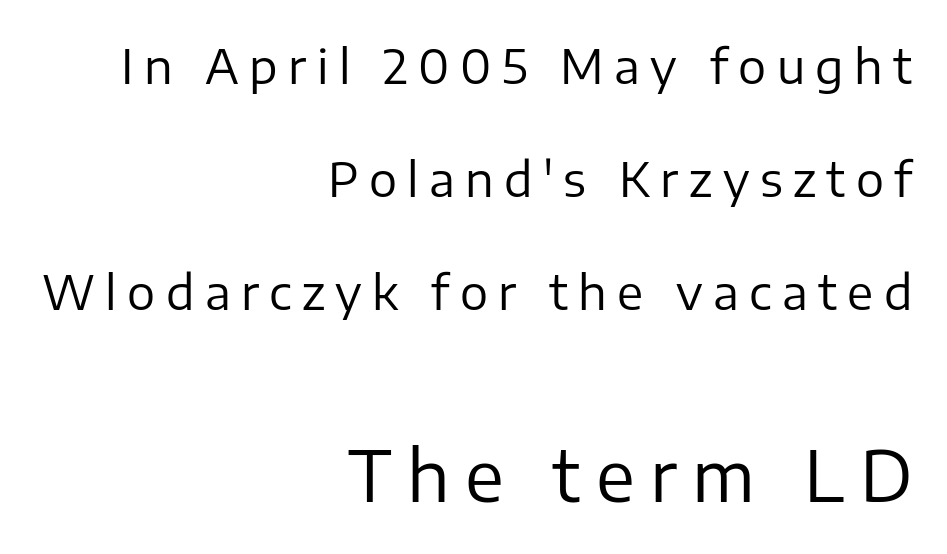
{"serif": "no", "italic": "no", "bold": "no", "weight": "regular", "width": "normal", "stroke_contrast": "low", "x_height": "medium", "monospaced": "no", "underline": "no", "align": "right", "line_spacing": "loose", "line_spacing_ratio": 2.4, "letter_spacing": "wide", "letter_spacing_em": 0.22, "larger_block": "second", "size_ratio": 1.49, "glyph_px": 70}
